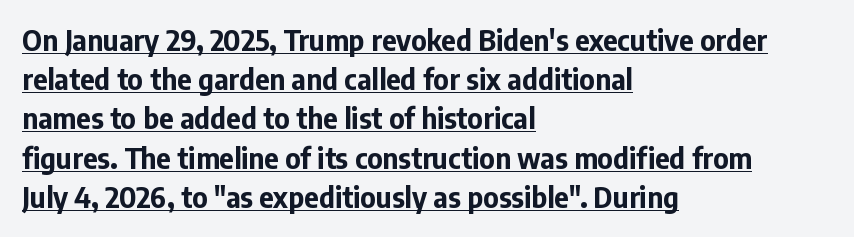
{"serif": "no", "italic": "no", "bold": "yes", "weight": "bold", "width": "normal", "stroke_contrast": "low", "x_height": "medium", "monospaced": "no", "underline": "yes", "align": "left", "line_spacing": "normal", "line_spacing_ratio": 1.4, "letter_spacing": "normal", "letter_spacing_em": 0.0, "glyph_px": 28}
